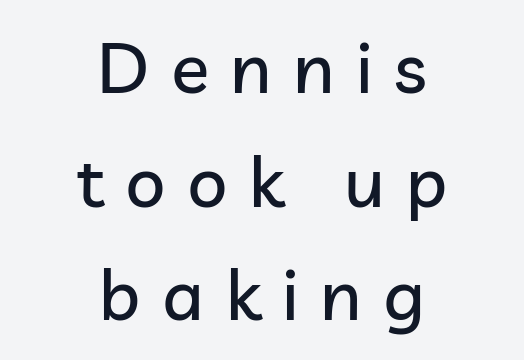
{"serif": "no", "italic": "no", "width": "normal", "stroke_contrast": "low", "x_height": "medium", "monospaced": "no", "underline": "no", "align": "center", "line_spacing": "normal", "line_spacing_ratio": 1.6, "letter_spacing": "wide", "letter_spacing_em": 0.3, "glyph_px": 71}
